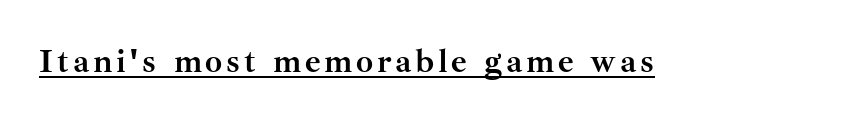
The typeface chosen for these lines features serifs. Posture: straight, roman, zero tilt. Looks like regular typesetting: each glyph gets only the width it needs. Its strokes are broad and dark, the hallmark of bold type. A typographer would call this underscored text.
